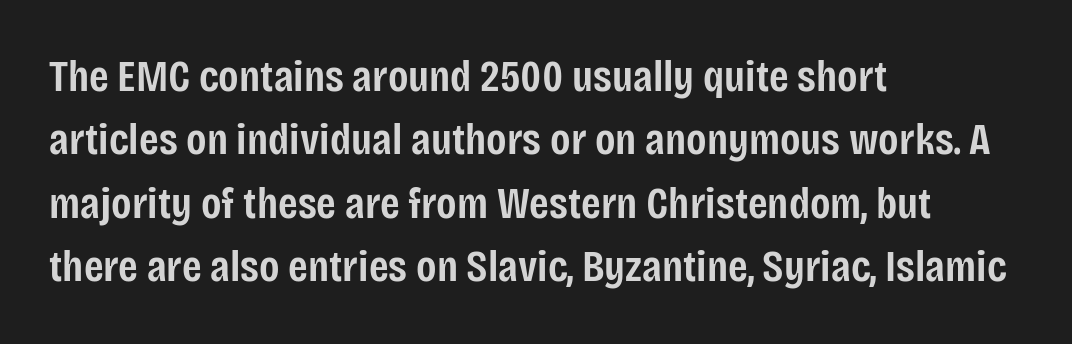
The font's upright variant was chosen for this text. Is the letter spacing exaggerated? No — it looks like the ordinary default. Interline gaps are of average width in this sample. Only glyphs here, with clear space below each row. Layout note: lines flush left.
